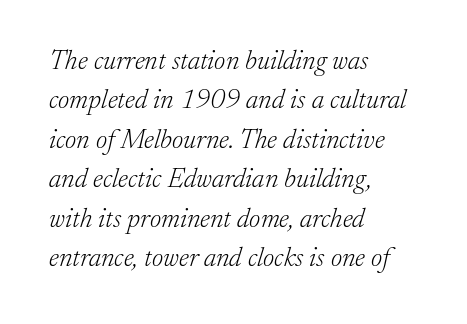
Beneath every word, the page is bare. One glance says typical: line gaps are just what's usual. Would a proofreader flag this as italicized? Yes. The lines are quadded left.
